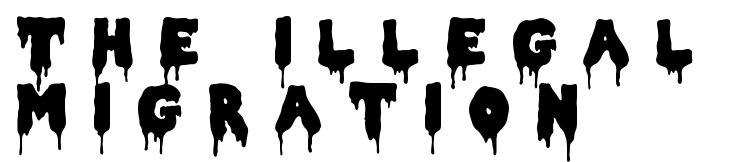
The image shows 63 px condensed sans-serif type, upright; set left-aligned, tight line spacing (1.04x), unusually wide letter spacing (+0.43 em), not underlined; low stroke contrast and a large x-height.
